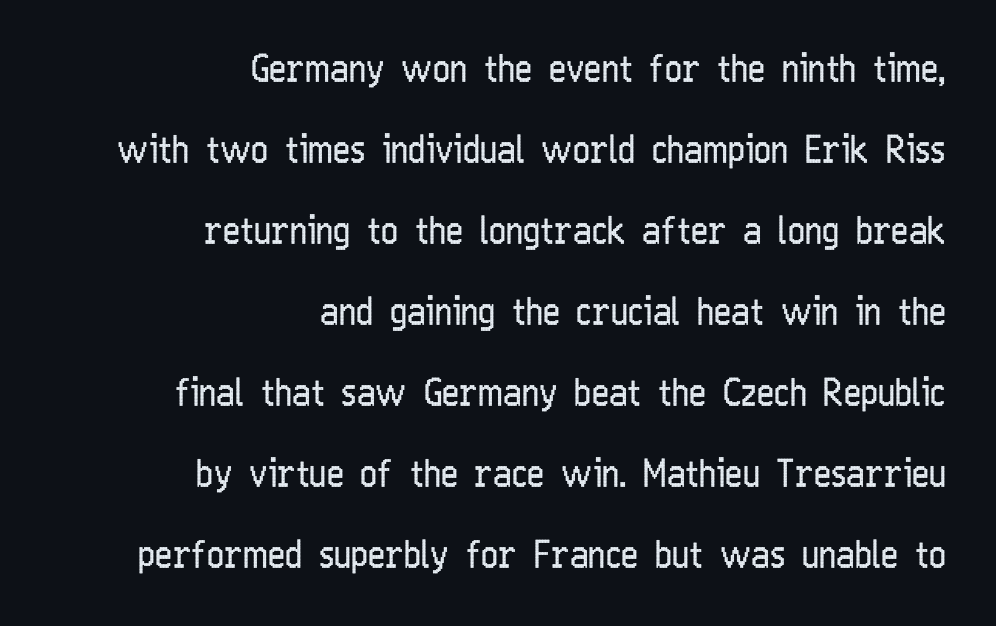
Q: Is the text bold? A: No.
Q: Is the text italic (slanted)? A: No, it is upright.
Q: Is the typeface a serif or a sans-serif typeface? A: Sans-serif.
Q: Is the text underlined? A: No.
Q: How is the paragraph aligned? A: Right-aligned.
Q: Is the spacing between letters normal or unusually wide? A: Normal.
Q: Is the spacing between lines tight, normal or loose? A: Loose.
Q: Width (condensed, normal, or wide)? A: Condensed.
Q: Stroke contrast? A: Low.
Q: x-height? A: Medium.
Q: Monospaced? A: No.
